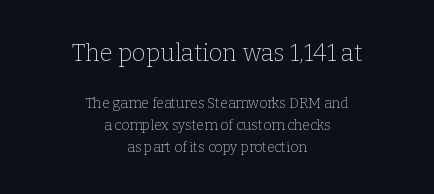
The rendering keeps characters at their native spacing. Vertical stems look standard width or narrower in stroke. Italic: no, the glyphs are upright roman. Regarding leading, the lines here are spaced in the standard way. Centered paragraph, ragged on both sides. A clean baseline with only descenders dipping below it.
